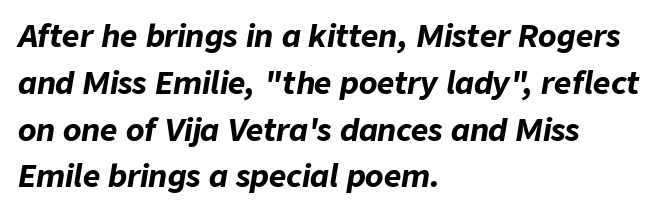
Teacher's note: observe the even left margin — that is flush-left alignment. Strong, thick strokes mark this as bold type. Whoever set this chose a conventional vertical rhythm. Designer's note — italics engaged. These lines keep a tight, regular rhythm from letter to letter. Clear beneath every line of the passage.
